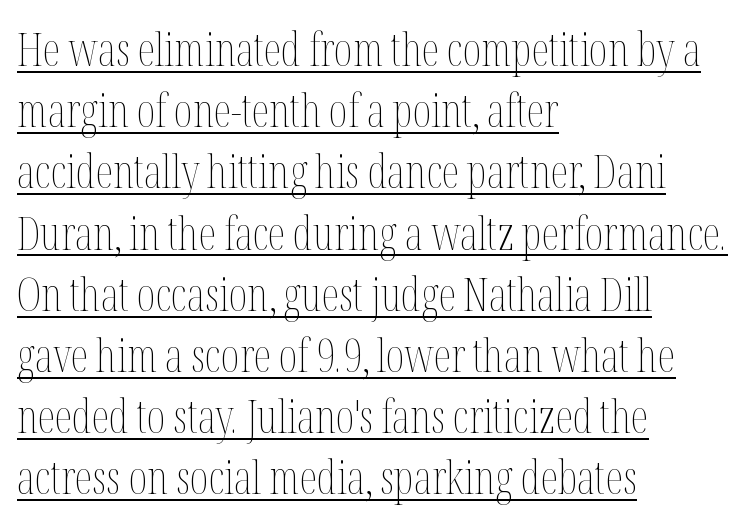
{"italic": "no", "bold": "no", "weight": "thin", "width": "condensed", "stroke_contrast": "medium", "x_height": "medium", "monospaced": "no", "underline": "yes", "align": "left", "line_spacing": "normal", "line_spacing_ratio": 1.36, "letter_spacing": "normal", "letter_spacing_em": 0.0, "glyph_px": 45}
